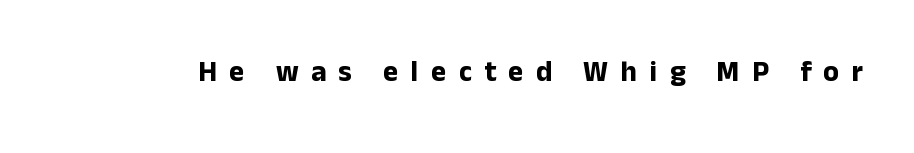
Someone cranked the tracking dial way up on this one. No italicization has been applied; the sample stays upright. The rendering uses natural spacing where letterforms have individual widths. Serif or sans? Sans — the stroke terminals are bare.
